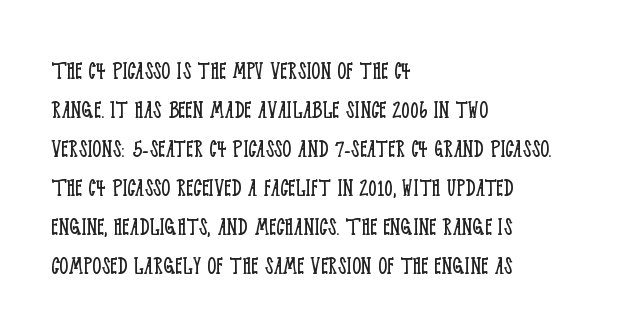
Q: Is the text bold? A: No.
Q: Is the text italic (slanted)? A: No, it is upright.
Q: Is the typeface a serif or a sans-serif typeface? A: Serif.
Q: Is the text underlined? A: No.
Q: How is the paragraph aligned? A: Left-aligned.
Q: Is the spacing between letters normal or unusually wide? A: Normal.
Q: Is the spacing between lines tight, normal or loose? A: Normal.
Q: Width (condensed, normal, or wide)? A: Condensed.
Q: Stroke contrast? A: Low.
Q: x-height? A: Large.
Q: Monospaced? A: No.
